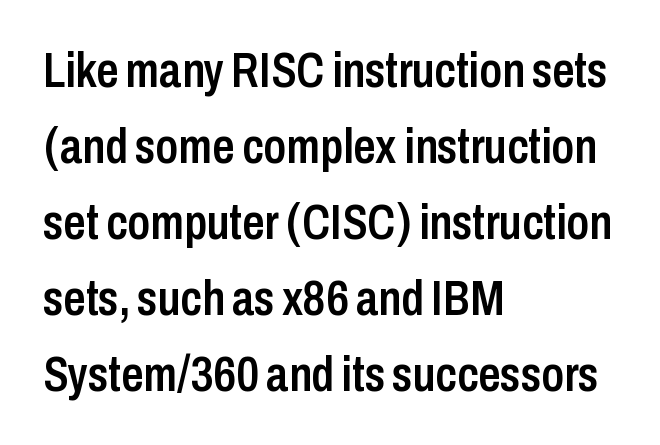
The image shows 49 px semibold, condensed sans-serif type, upright; set left-aligned, normal line spacing (1.55x), normal letter spacing, not underlined; low stroke contrast and a medium x-height.
